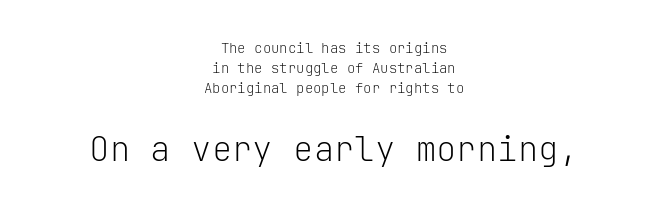
Q: Is the text bold? A: No.
Q: Is the text italic (slanted)? A: No, it is upright.
Q: Is the typeface a serif or a sans-serif typeface? A: Sans-serif.
Q: Is the text underlined? A: No.
Q: How is the paragraph aligned? A: Centered.
Q: Is the spacing between letters normal or unusually wide? A: Normal.
Q: Is the spacing between lines tight, normal or loose? A: Normal.
Q: Which block of text is set in a larger size, the first (top) or the second (bottom)? A: The second (bottom) one.
Q: Width (condensed, normal, or wide)? A: Normal.
Q: Stroke contrast? A: Low.
Q: x-height? A: Medium.
Q: Monospaced? A: Yes.
